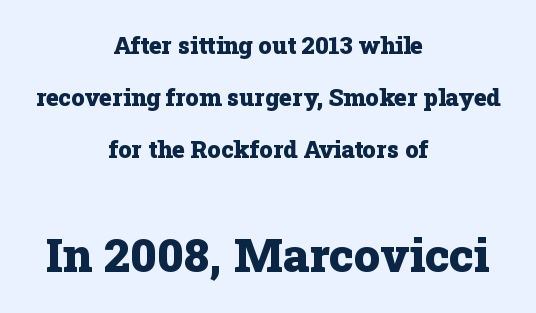
The image shows 47 px heavy serif type, upright; set centered, loose line spacing (2.17x), normal letter spacing, not underlined; the second (bottom) block is 1.96x larger; low stroke contrast and a medium x-height.
